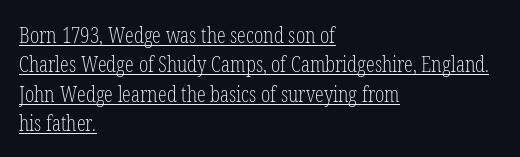
The image shows 22 px text type, upright; set left-aligned, normal line spacing (1.33x), normal letter spacing, underlined.
